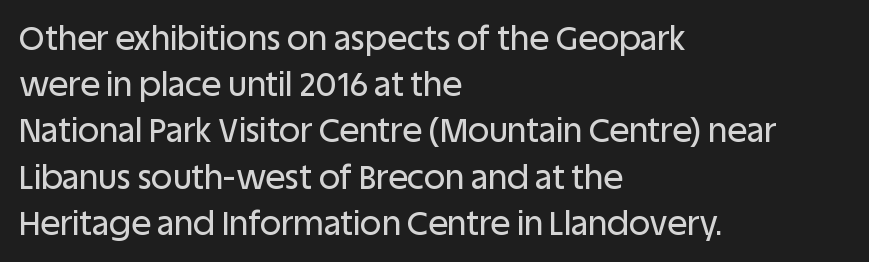
{"serif": "no", "italic": "no", "width": "normal", "stroke_contrast": "low", "x_height": "large", "monospaced": "no", "underline": "no", "align": "left", "line_spacing": "normal", "line_spacing_ratio": 1.4, "letter_spacing": "normal", "letter_spacing_em": 0.0, "glyph_px": 33}
